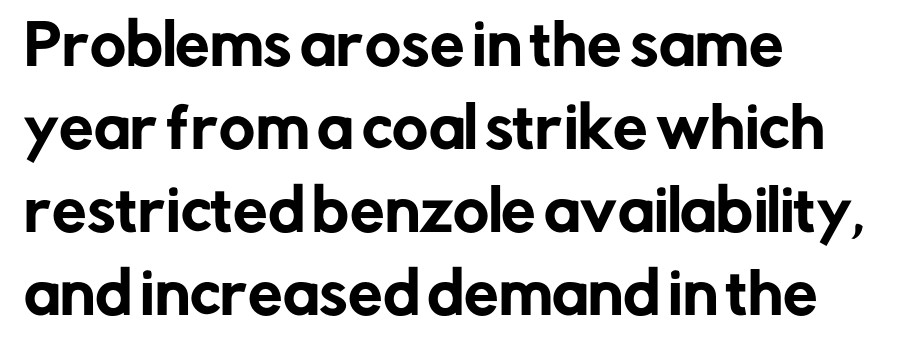
Check under the words: just untouched page. These lines are rendered in a variable-pitch font. Horizontally, the lines are justified to the leading edge only. This rendering leaves character spacing at its baseline value. Classification — sans serif.
